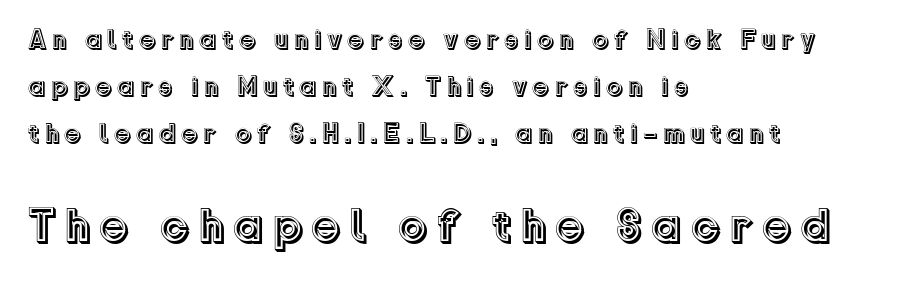
The lettering stays uniformly vertical, giving the passage a roman look. Visually, the bottom section dominates because its glyphs are scaled up. These lines are set flush left with a ragged right edge. The gap between lines stays unmarked.
